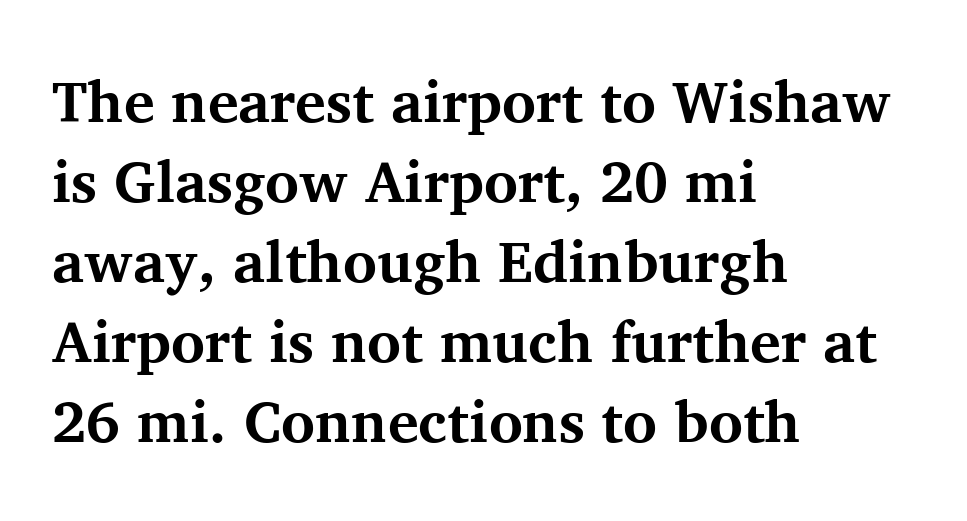
{"serif": "yes", "italic": "no", "bold": "yes", "weight": "bold", "width": "normal", "stroke_contrast": "medium", "x_height": "medium", "monospaced": "no", "underline": "no", "align": "left", "line_spacing": "normal", "line_spacing_ratio": 1.38, "letter_spacing": "normal", "letter_spacing_em": 0.0, "glyph_px": 58}
